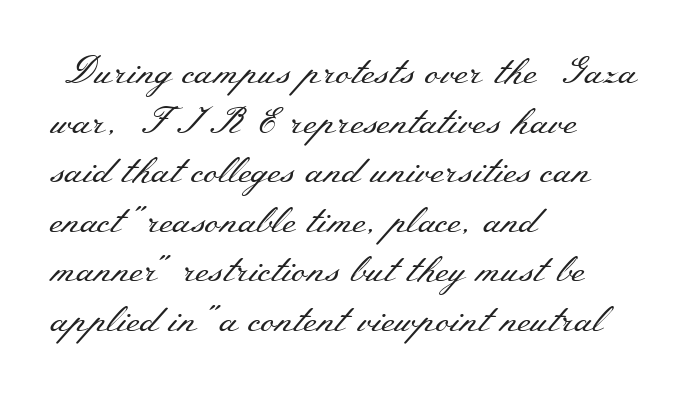
Q: Is the text bold? A: No.
Q: Is the text italic (slanted)? A: Yes.
Q: Is the typeface a serif or a sans-serif typeface? A: Serif.
Q: Is the text underlined? A: No.
Q: How is the paragraph aligned? A: Left-aligned.
Q: Is the spacing between letters normal or unusually wide? A: Normal.
Q: Is the spacing between lines tight, normal or loose? A: Normal.
Q: Width (condensed, normal, or wide)? A: Wide.
Q: Stroke contrast? A: Medium.
Q: x-height? A: Small.
Q: Monospaced? A: No.
